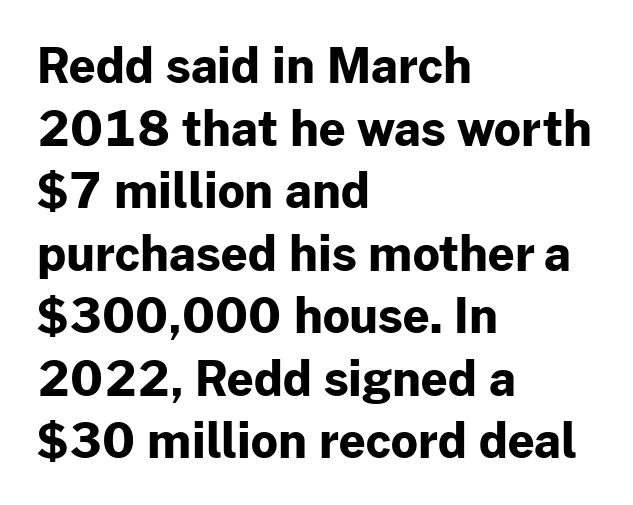
{"serif": "no", "italic": "no", "bold": "yes", "weight": "bold", "width": "normal", "stroke_contrast": "low", "x_height": "medium", "monospaced": "no", "underline": "no", "align": "left", "line_spacing": "normal", "line_spacing_ratio": 1.33, "letter_spacing": "normal", "letter_spacing_em": 0.0, "glyph_px": 47}
